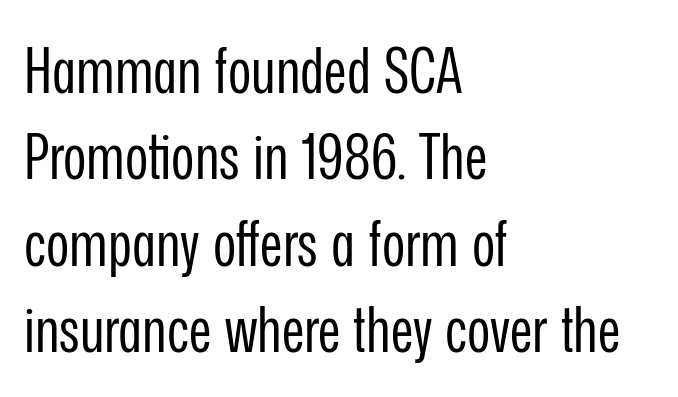
The image shows 63 px regular-weight, condensed sans-serif type, upright; set left-aligned, normal line spacing (1.37x), normal letter spacing, not underlined; low stroke contrast and a medium x-height.
